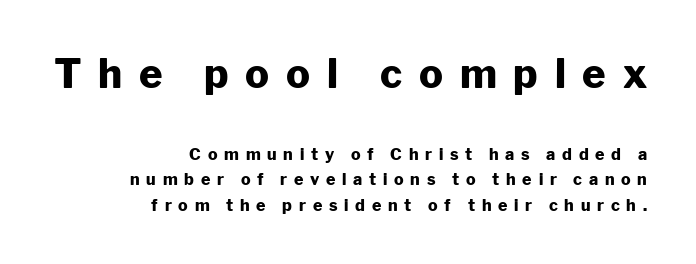
These words are printed bold, with thick strokes throughout. The block of text has a typical density, with ordinary space between rows. All the whitespace from short lines collects on the left. Type without underlining. The passage shown begins with its larger block and ends with its smaller one. Letterform terminals end flat and unadorned throughout the passage.
